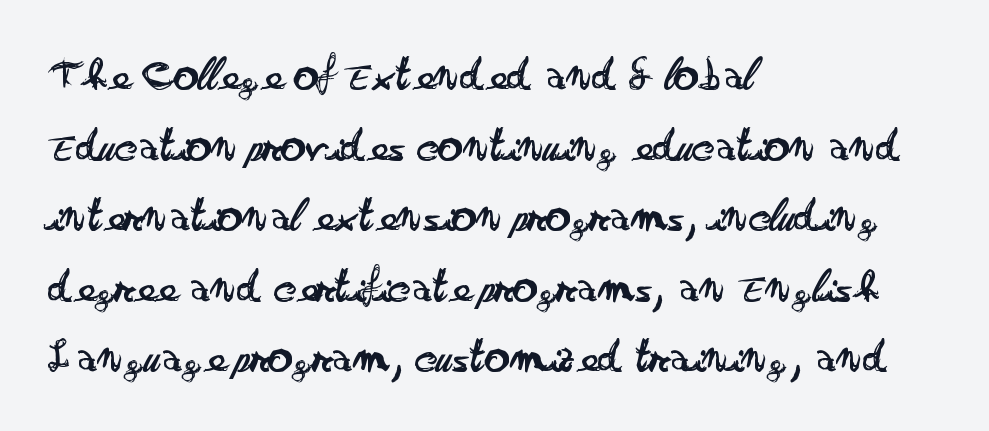
Q: Is the text bold? A: No.
Q: Is the text italic (slanted)? A: No, it is upright.
Q: Is the typeface a serif or a sans-serif typeface? A: Sans-serif.
Q: Is the text underlined? A: No.
Q: How is the paragraph aligned? A: Left-aligned.
Q: Is the spacing between letters normal or unusually wide? A: Normal.
Q: Is the spacing between lines tight, normal or loose? A: Normal.
Q: Width (condensed, normal, or wide)? A: Wide.
Q: Stroke contrast? A: Low.
Q: x-height? A: Small.
Q: Monospaced? A: No.
